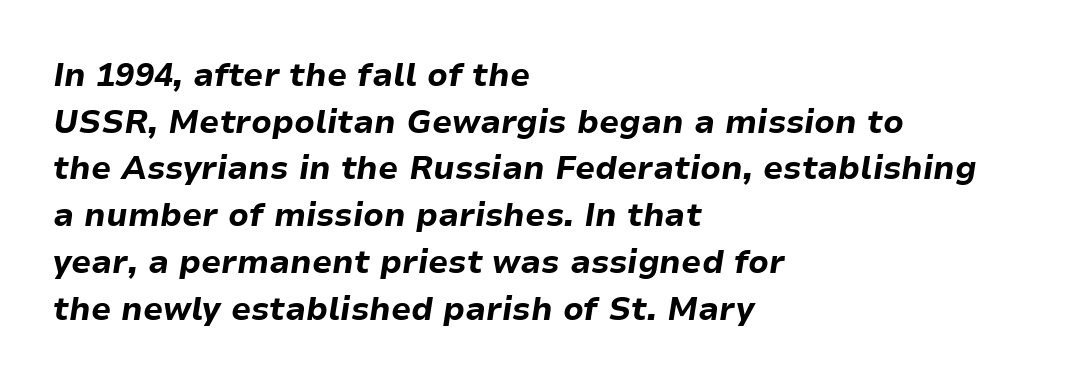
Q: Is the text bold? A: Yes.
Q: Is the text italic (slanted)? A: Yes, it leans right by about 9 degrees.
Q: Is the text underlined? A: No.
Q: How is the paragraph aligned? A: Left-aligned.
Q: Is the spacing between letters normal or unusually wide? A: Normal.
Q: Is the spacing between lines tight, normal or loose? A: Normal.
Q: Width (condensed, normal, or wide)? A: Normal.
Q: Stroke contrast? A: Low.
Q: x-height? A: Medium.
Q: Monospaced? A: No.
